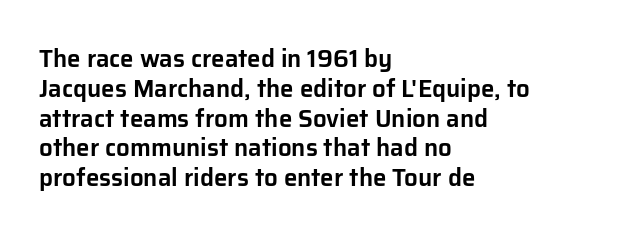
{"italic": "no", "underline": "no", "align": "left", "line_spacing_ratio": 1.24, "letter_spacing": "normal", "letter_spacing_em": 0.0, "glyph_px": 24}
